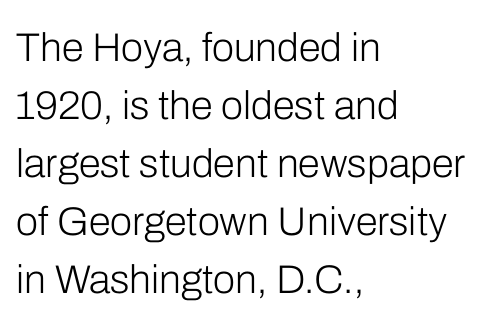
{"serif": "no", "italic": "no", "bold": "no", "weight": "light", "width": "normal", "stroke_contrast": "low", "x_height": "medium", "monospaced": "no", "underline": "no", "align": "left", "line_spacing": "normal", "line_spacing_ratio": 1.45, "letter_spacing": "normal", "letter_spacing_em": 0.0, "glyph_px": 40}
